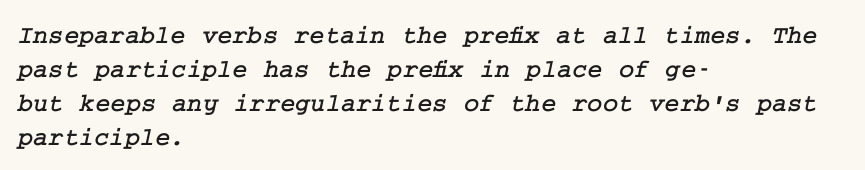
{"underline": "no", "align": "left", "line_spacing": "normal", "line_spacing_ratio": 1.31, "letter_spacing": "normal", "letter_spacing_em": 0.0, "glyph_px": 26}
